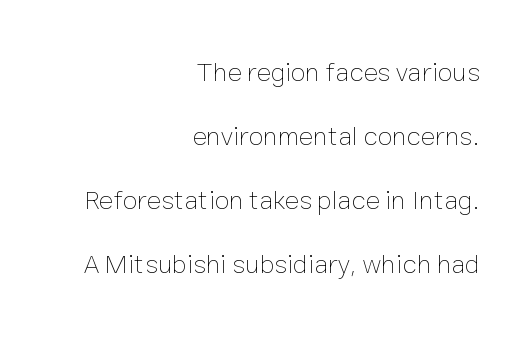
The image shows 27 px text type, upright; set right-aligned, loose line spacing (2.37x), normal letter spacing, not underlined.
